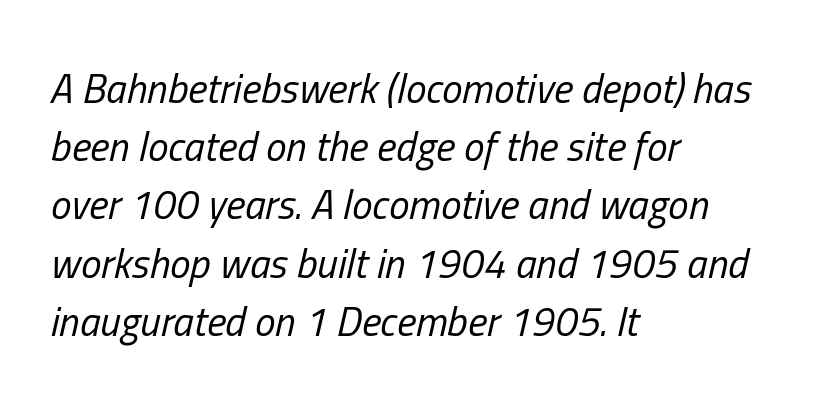
Would a proofreader flag this as italicized? Yes. Think of a printed novel: that variable character pitch is what you see here. Leading matches the norm, producing a regular column. Stems and bowls with no extra thickness — not bold. The tracking reads as untouched default to a designer's eye.
